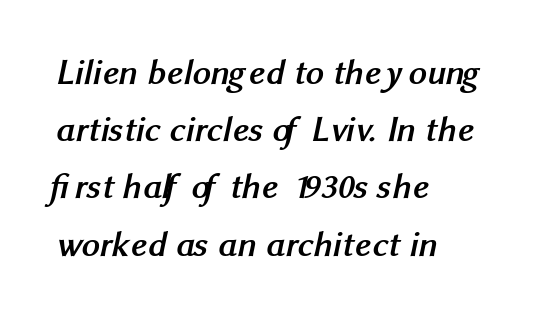
{"serif": "no", "bold": "yes", "weight": "semibold", "width": "normal", "stroke_contrast": "medium", "x_height": "medium", "monospaced": "no", "underline": "no", "align": "left", "line_spacing": "normal", "line_spacing_ratio": 1.59, "letter_spacing": "normal", "letter_spacing_em": 0.0, "glyph_px": 36}
